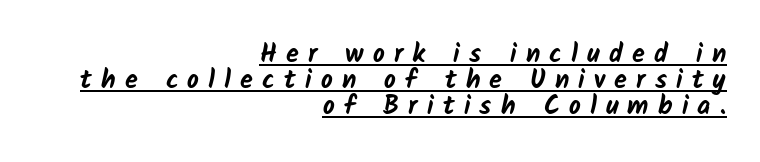
Alignment: flush right. This sample carries an underscore along the baseline area. Students, observe: this is what under-led, compact text looks like. The glyphs have the mass of a bold cut. Here the glyphs are tracked loosely, breaking word shapes into spaced letters.
